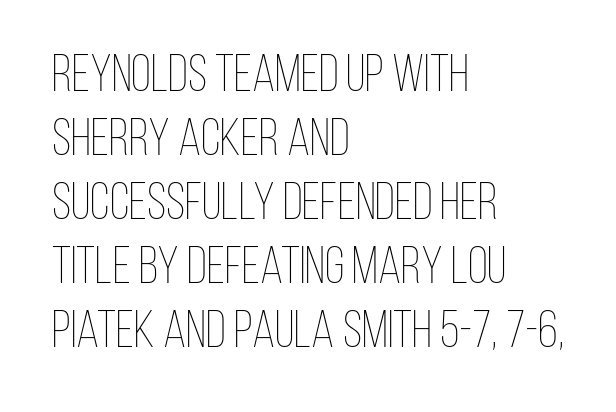
Q: Is the text bold? A: No.
Q: Is the text italic (slanted)? A: No, it is upright.
Q: Is the text underlined? A: No.
Q: How is the paragraph aligned? A: Left-aligned.
Q: Is the spacing between letters normal or unusually wide? A: Normal.
Q: Width (condensed, normal, or wide)? A: Condensed.
Q: Stroke contrast? A: Low.
Q: x-height? A: Large.
Q: Monospaced? A: No.
